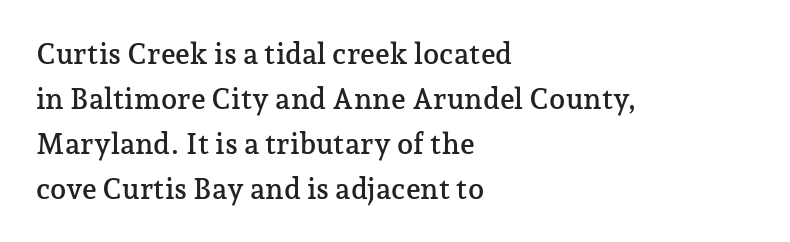
Q: Is the text italic (slanted)? A: No, it is upright.
Q: Is the typeface a serif or a sans-serif typeface? A: Serif.
Q: Is the text underlined? A: No.
Q: How is the paragraph aligned? A: Left-aligned.
Q: Is the spacing between letters normal or unusually wide? A: Normal.
Q: Is the spacing between lines tight, normal or loose? A: Normal.
Q: Width (condensed, normal, or wide)? A: Normal.
Q: Stroke contrast? A: Low.
Q: x-height? A: Medium.
Q: Monospaced? A: No.
